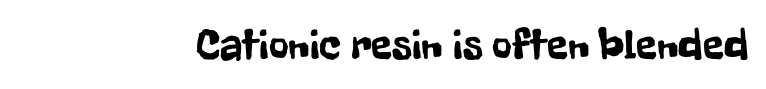
The image shows 43 px condensed sans-serif type, upright; set normal letter spacing, not underlined; low stroke contrast and a medium x-height.
